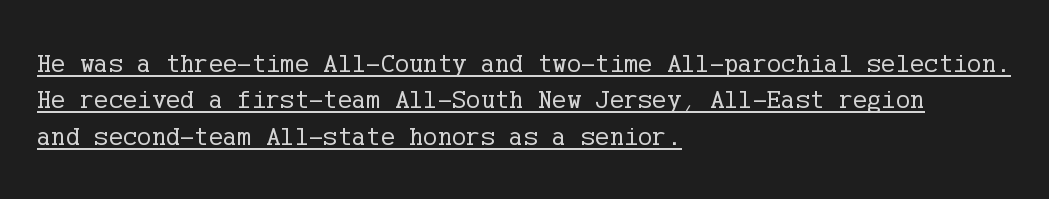
Q: Is the text bold? A: No.
Q: Is the text italic (slanted)? A: No, it is upright.
Q: Is the text underlined? A: Yes.
Q: How is the paragraph aligned? A: Left-aligned.
Q: Is the spacing between letters normal or unusually wide? A: Normal.
Q: Is the spacing between lines tight, normal or loose? A: Normal.
